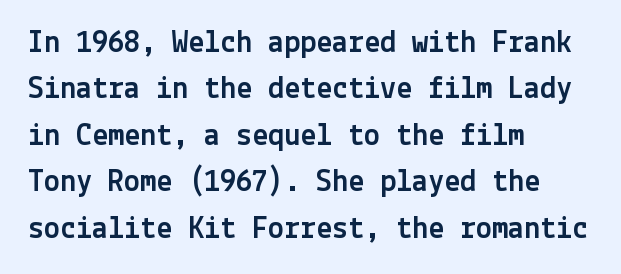
The image shows 32 px sans-serif type, upright; set left-aligned, normal line spacing (1.45x), normal letter spacing, not underlined; a medium x-height.
